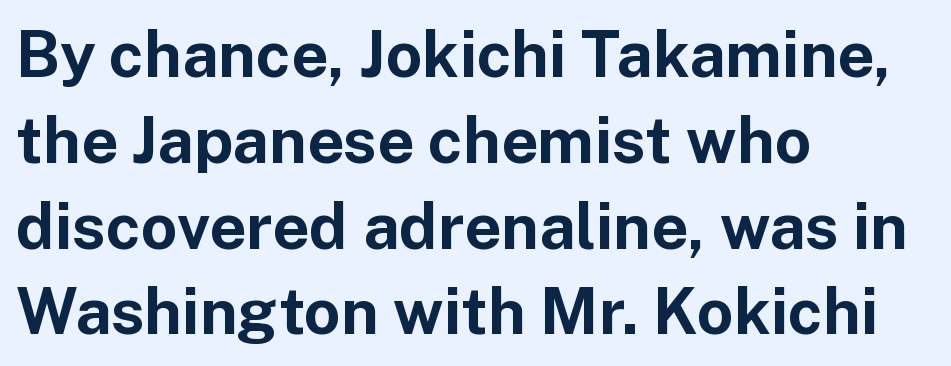
Rendered with straight, roman letterforms. The passage shown is typed in a proportional face where columns would drift. Every row of glyphs begins at an identical x-position on the left. The block of text has a typical density, with ordinary space between rows.
